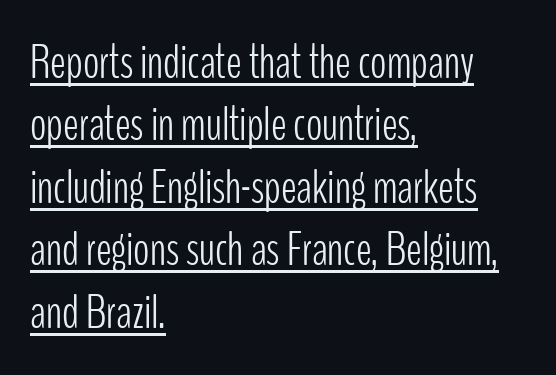
Q: Is the text bold? A: No.
Q: Is the text italic (slanted)? A: No, it is upright.
Q: Is the typeface a serif or a sans-serif typeface? A: Sans-serif.
Q: Is the text underlined? A: Yes.
Q: How is the paragraph aligned? A: Left-aligned.
Q: Is the spacing between letters normal or unusually wide? A: Normal.
Q: Is the spacing between lines tight, normal or loose? A: Normal.
Q: Width (condensed, normal, or wide)? A: Condensed.
Q: Stroke contrast? A: Low.
Q: x-height? A: Medium.
Q: Monospaced? A: No.
